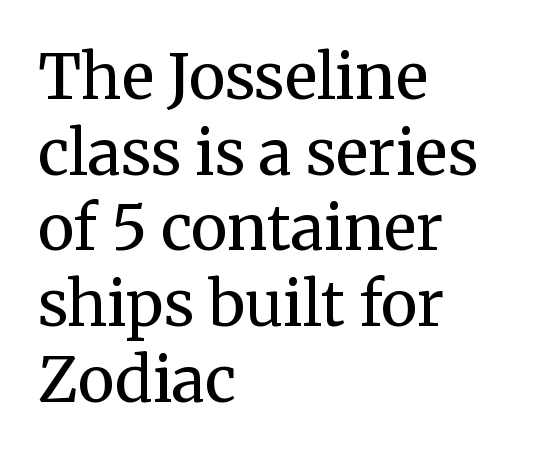
Q: Is the text bold? A: No.
Q: Is the text italic (slanted)? A: No, it is upright.
Q: Is the typeface a serif or a sans-serif typeface? A: Serif.
Q: Is the text underlined? A: No.
Q: How is the paragraph aligned? A: Left-aligned.
Q: Is the spacing between letters normal or unusually wide? A: Normal.
Q: Width (condensed, normal, or wide)? A: Normal.
Q: Stroke contrast? A: Medium.
Q: x-height? A: Medium.
Q: Monospaced? A: No.
